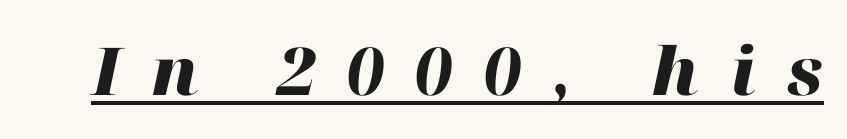
{"italic": "yes", "lean": "right", "slant_degrees": 12, "bold": "yes", "weight": "heavy", "width": "normal", "stroke_contrast": "high", "x_height": "medium", "monospaced": "no", "underline": "yes", "letter_spacing": "wide", "letter_spacing_em": 0.47, "glyph_px": 66}
